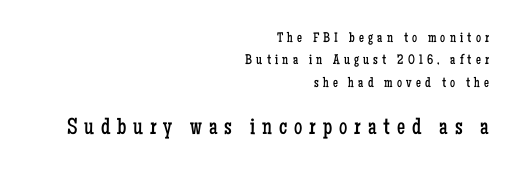
The specimen omits any rule beneath the text block's lines. These glyphs show unthickened strokes, regular width or finer. The passage is arranged like a letterhead date or caption credit — flush right. Notice how descenders clear the ascenders below comfortably — that's standard leading. A roman cut, with each character standing at attention. Glyph-to-glyph distance is far greater than everyday printed text.
